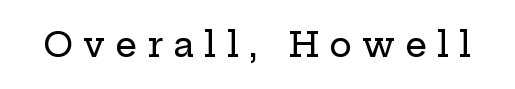
The characters display serif detailing at their extremities. Posture: straight, roman, zero tilt. These lines are rendered in a variable-pitch font. Check the space under the baseline: it is left empty. The face used here is rendered with a markedly widened letterfit.
